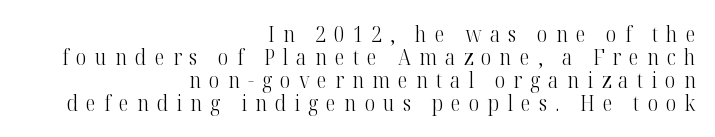
{"italic": "no", "bold": "no", "underline": "no", "align": "right", "line_spacing": "tight", "line_spacing_ratio": 1.09, "letter_spacing": "wide", "letter_spacing_em": 0.38, "glyph_px": 21}
